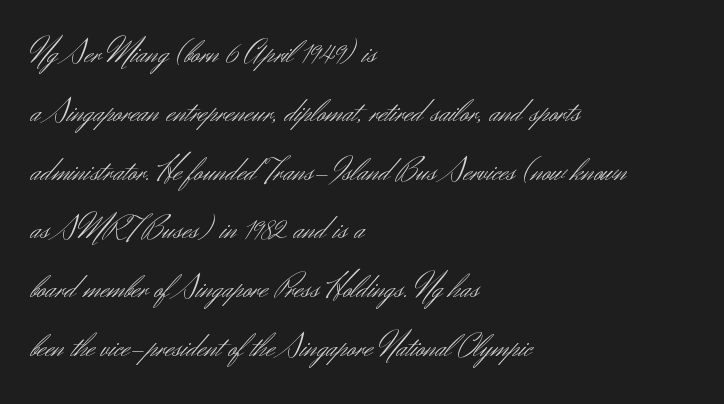
{"serif": "no", "bold": "no", "weight": "light", "width": "normal", "stroke_contrast": "medium", "x_height": "small", "monospaced": "no", "underline": "no", "align": "left", "line_spacing_ratio": 1.73, "letter_spacing": "normal", "letter_spacing_em": 0.0, "glyph_px": 34}
